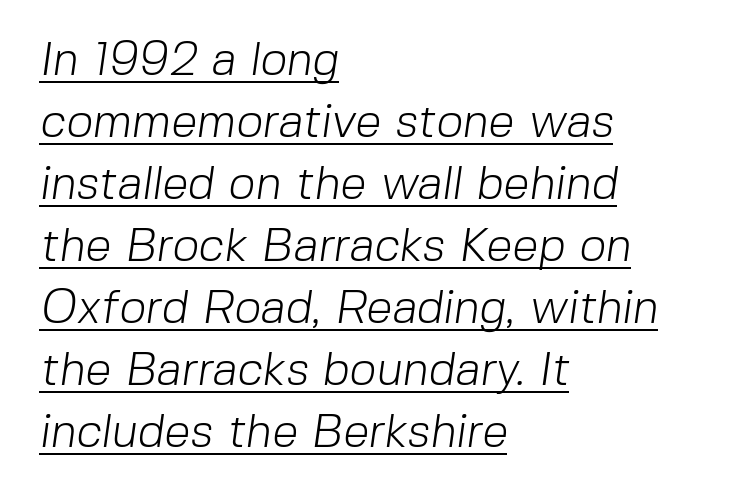
Honestly, the row spacing looks completely unremarkable. The rag falls on the right side of this text block. Check where the strokes stop: nothing finishes them off — pure sans. Here the glyphs are tracked normally, forming tight word shapes.
